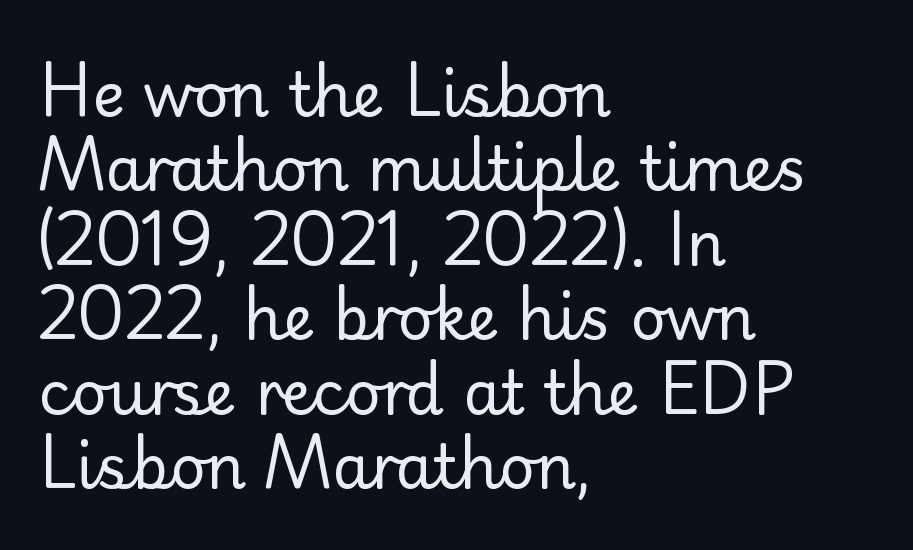
Q: Is the text bold? A: No.
Q: Is the text italic (slanted)? A: No, it is upright.
Q: Is the typeface a serif or a sans-serif typeface? A: Sans-serif.
Q: Is the text underlined? A: No.
Q: How is the paragraph aligned? A: Left-aligned.
Q: Is the spacing between letters normal or unusually wide? A: Normal.
Q: Width (condensed, normal, or wide)? A: Normal.
Q: Stroke contrast? A: Low.
Q: x-height? A: Small.
Q: Monospaced? A: No.
